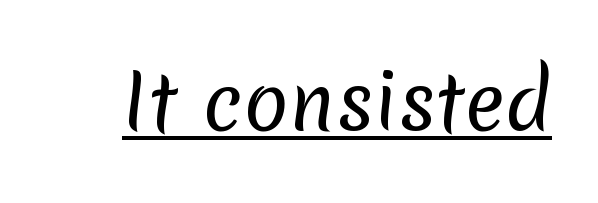
Q: Is the text bold? A: No.
Q: Is the typeface a serif or a sans-serif typeface? A: Sans-serif.
Q: Is the text underlined? A: Yes.
Q: Is the spacing between letters normal or unusually wide? A: Normal.
Q: Width (condensed, normal, or wide)? A: Normal.
Q: Stroke contrast? A: Low.
Q: x-height? A: Medium.
Q: Monospaced? A: No.
